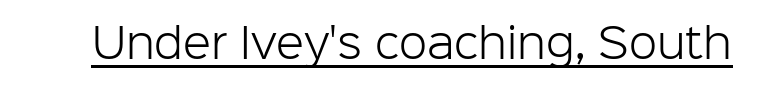
Q: Is the text bold? A: No.
Q: Is the text italic (slanted)? A: No, it is upright.
Q: Is the typeface a serif or a sans-serif typeface? A: Sans-serif.
Q: Is the text underlined? A: Yes.
Q: Is the spacing between letters normal or unusually wide? A: Normal.
Q: Width (condensed, normal, or wide)? A: Normal.
Q: Stroke contrast? A: Low.
Q: x-height? A: Medium.
Q: Monospaced? A: No.
